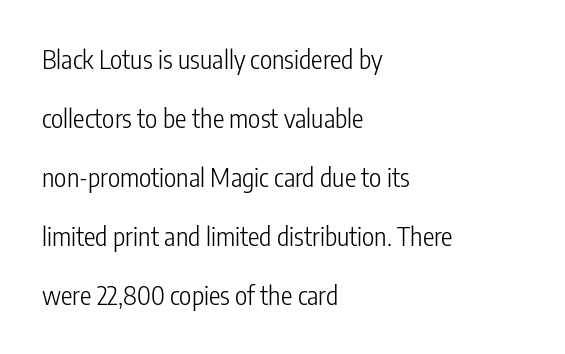
This is roman type, the default non-slanted kind. The rendering anchors every line to the left-hand side. Notice the wide empty band between every row — that's loose leading. Look at the tracking — it's just the regular setting, nothing added. Vertical stems look standard width or narrower in stroke. The gap between lines stays unmarked.
